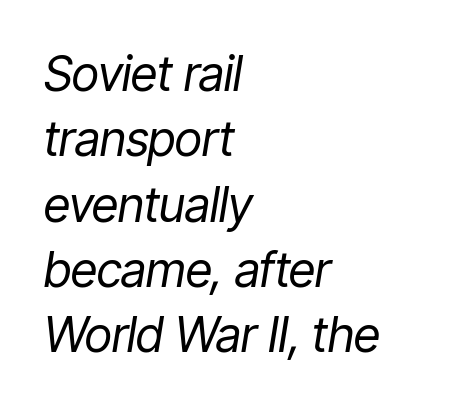
The rows are spaced the way most documents space them. The passage shown has conventional tracking throughout. Spacing verdict: proportional, widths tailored to each character. The rag falls on the right side of this text block. Descender tails drop into unmarked territory. The face looks like a standard text weight, possibly lighter.
